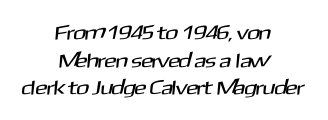
{"underline": "no", "align": "center", "line_spacing": "normal", "line_spacing_ratio": 1.38, "letter_spacing": "normal", "letter_spacing_em": 0.0, "glyph_px": 20}
